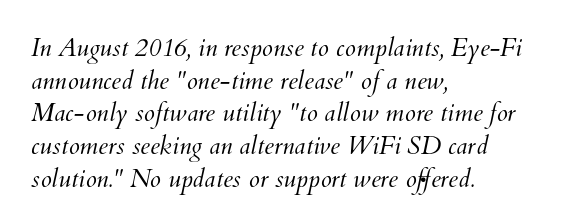
The image shows 25 px text type; set left-aligned, normal line spacing (1.31x), normal letter spacing, not underlined.
